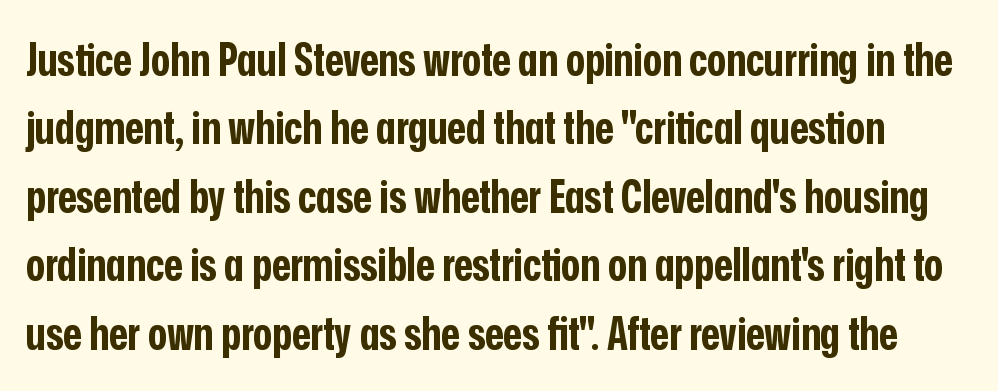
Descenders hang freely into open space. You can tell it's not italic because the verticals are truly vertical. Character widths vary here, with narrow letters taking less room than wide ones. The gaps between neighbouring characters are ordinary and unremarkable. Whoever set this chose a conventional vertical rhythm. Typographic density is high because the face is bold.
